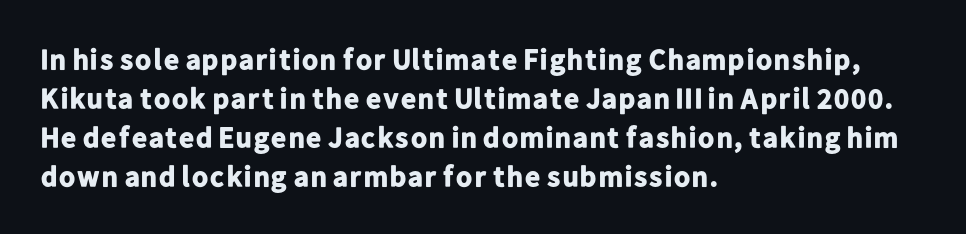
Q: Is the text bold? A: Yes.
Q: Is the text italic (slanted)? A: No, it is upright.
Q: Is the typeface a serif or a sans-serif typeface? A: Sans-serif.
Q: Is the text underlined? A: No.
Q: How is the paragraph aligned? A: Left-aligned.
Q: Is the spacing between letters normal or unusually wide? A: Normal.
Q: Is the spacing between lines tight, normal or loose? A: Normal.
Q: Width (condensed, normal, or wide)? A: Normal.
Q: Stroke contrast? A: Low.
Q: x-height? A: Medium.
Q: Monospaced? A: No.
